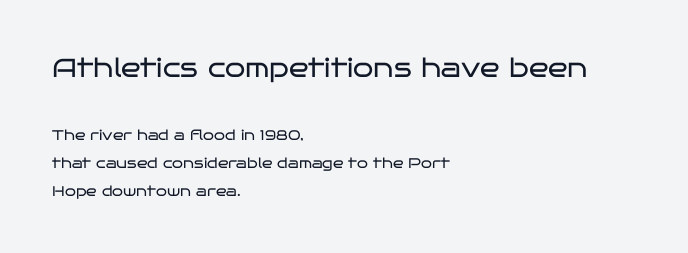
This rendering leaves character spacing at its baseline value. Casual observation: everything's shoved over to the left. Line spacing here is loose. Look at the glyph heights: the upper group is clearly the bigger setting. Nothing heavy about these letters — not bold at all.
